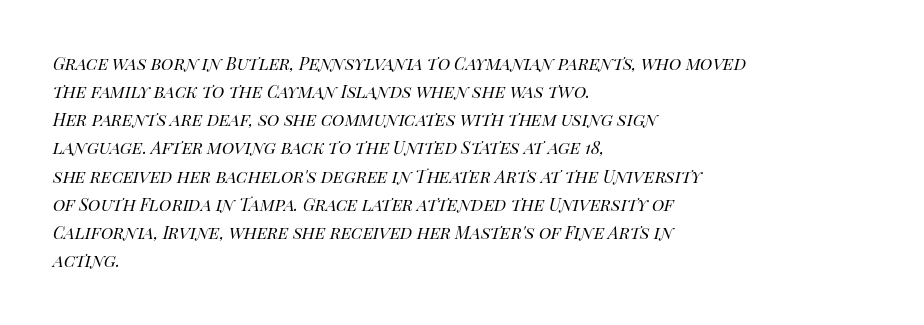
{"italic": "yes", "lean": "right", "slant_degrees": 14, "bold": "no", "underline": "no", "align": "left", "line_spacing": "normal", "line_spacing_ratio": 1.34, "letter_spacing": "normal", "letter_spacing_em": 0.0, "glyph_px": 21}
